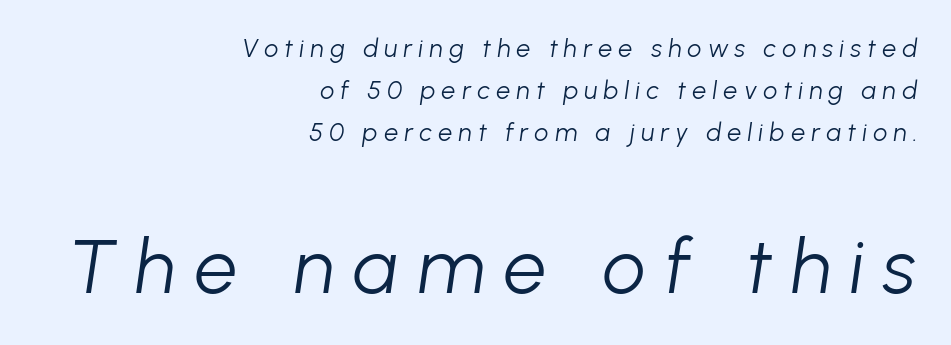
The image shows 76 px light type, italic (leaning right); set right-aligned, normal line spacing (1.68x), unusually wide letter spacing (+0.25 em), not underlined; the second (bottom) block is 3.04x larger; low stroke contrast and a medium x-height.
